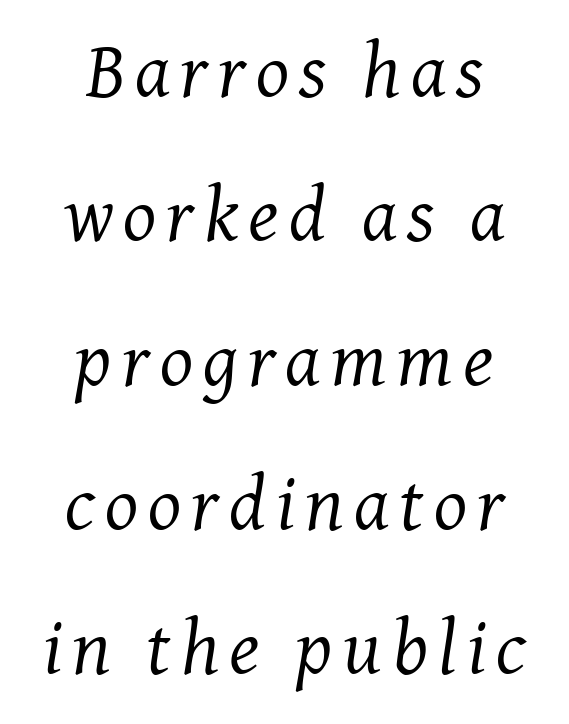
The image shows 78 px regular-weight serif type, italic (leaning right); set centered, line spacing 1.85x, not underlined; medium stroke contrast and a medium x-height.
